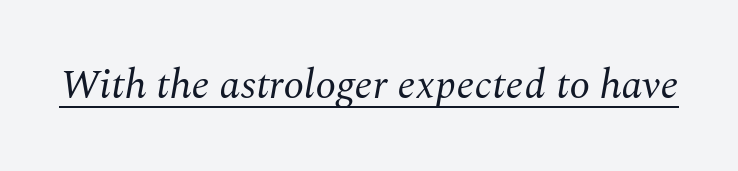
Each letter keeps its own natural width here, so spacing adapts to shape. Students, observe the line beneath the letters — that is underlining. Does the lettering tilt? It does — this is italic. Stroke terminals: seriffed. The line texture is even and compact thanks to regular tracking. No extra ink here — the face is not bold.
